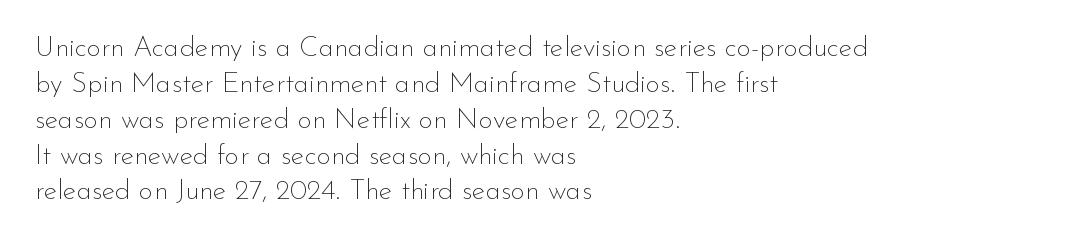
{"serif": "no", "italic": "no", "bold": "no", "weight": "thin", "width": "normal", "stroke_contrast": "low", "x_height": "small", "monospaced": "no", "underline": "no", "align": "left", "line_spacing": "normal", "line_spacing_ratio": 1.28, "letter_spacing": "normal", "letter_spacing_em": 0.0, "glyph_px": 28}
